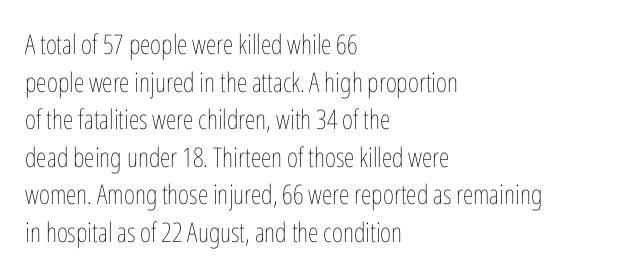
Q: Is the text bold? A: No.
Q: Is the text italic (slanted)? A: No, it is upright.
Q: Is the text underlined? A: No.
Q: How is the paragraph aligned? A: Left-aligned.
Q: Is the spacing between letters normal or unusually wide? A: Normal.
Q: Is the spacing between lines tight, normal or loose? A: Normal.
